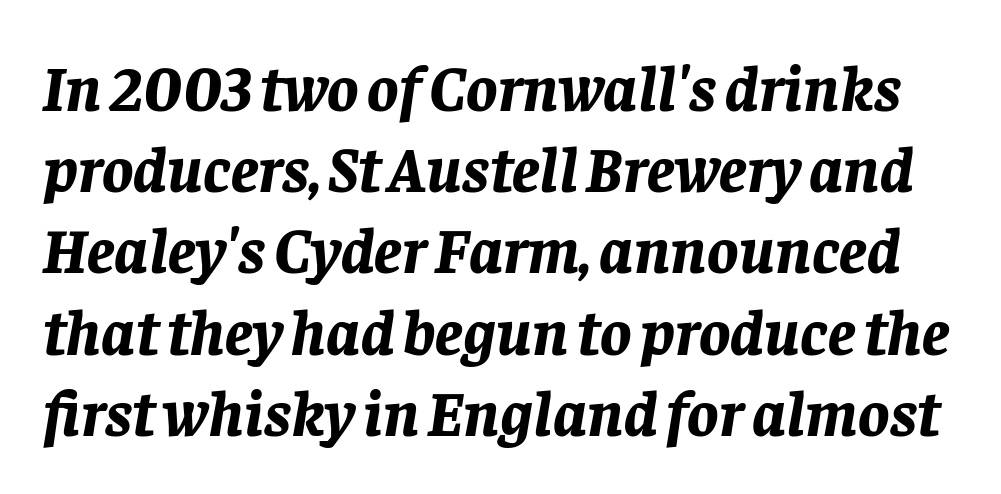
Q: Is the text bold? A: Yes.
Q: Is the text italic (slanted)? A: Yes, it leans right by about 8 degrees.
Q: Is the text underlined? A: No.
Q: Is the spacing between letters normal or unusually wide? A: Normal.
Q: Is the spacing between lines tight, normal or loose? A: Normal.
Q: Width (condensed, normal, or wide)? A: Normal.
Q: Stroke contrast? A: Low.
Q: x-height? A: Large.
Q: Monospaced? A: No.
